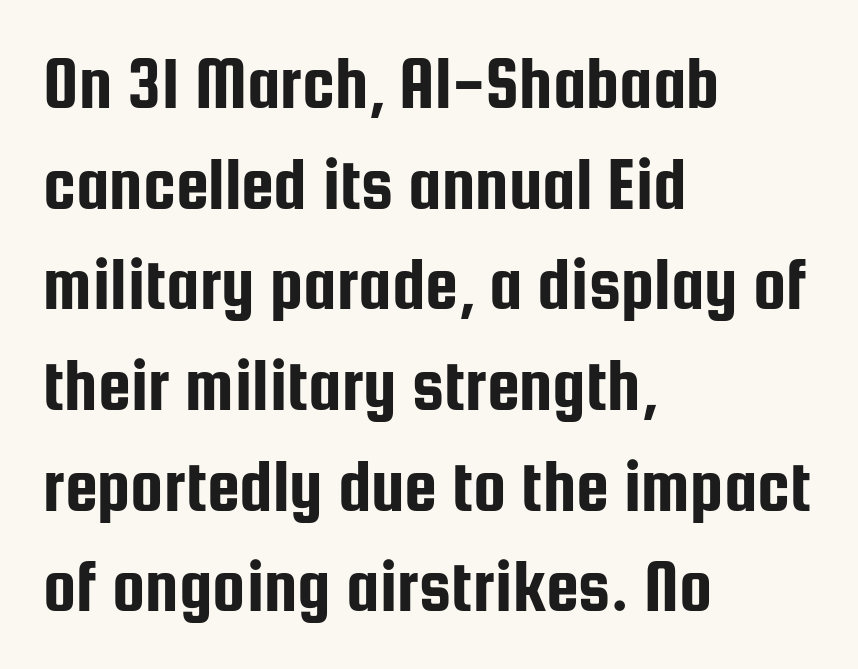
The image shows 74 px condensed sans-serif type, upright; set left-aligned, normal line spacing (1.36x), normal letter spacing, not underlined; low stroke contrast and a medium x-height.
